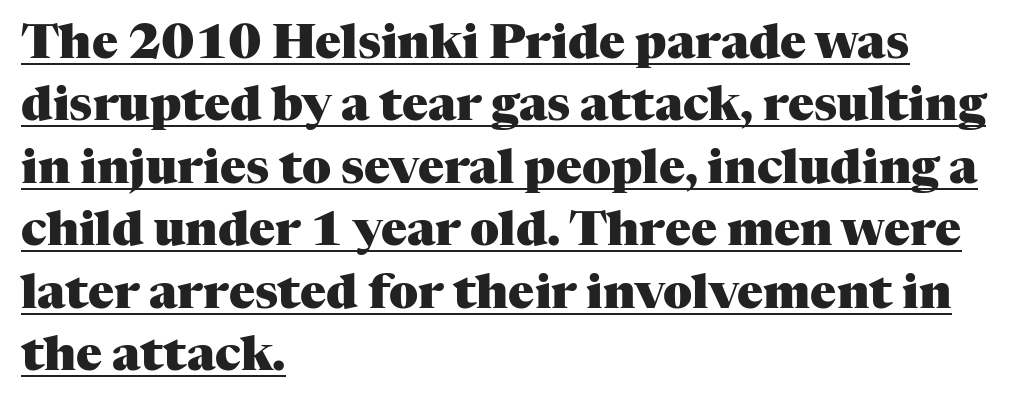
Q: Is the text bold? A: Yes.
Q: Is the text italic (slanted)? A: No, it is upright.
Q: Is the typeface a serif or a sans-serif typeface? A: Serif.
Q: Is the text underlined? A: Yes.
Q: How is the paragraph aligned? A: Left-aligned.
Q: Is the spacing between letters normal or unusually wide? A: Normal.
Q: Is the spacing between lines tight, normal or loose? A: Normal.
Q: Width (condensed, normal, or wide)? A: Normal.
Q: Stroke contrast? A: Medium.
Q: x-height? A: Medium.
Q: Monospaced? A: No.
